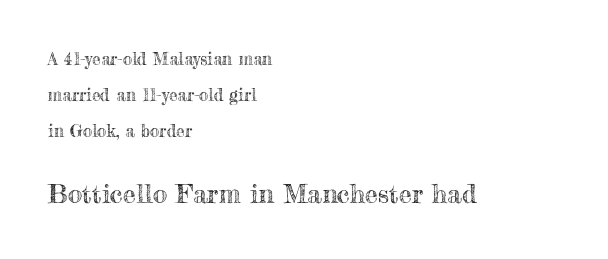
{"italic": "no", "underline": "no", "align": "left", "line_spacing": "loose", "line_spacing_ratio": 2.13, "letter_spacing": "normal", "letter_spacing_em": 0.0, "larger_block": "second", "size_ratio": 1.53, "glyph_px": 26}
